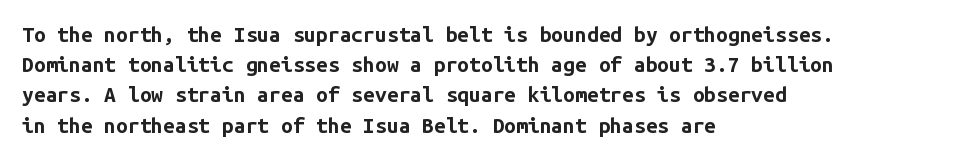
{"italic": "no", "bold": "yes", "underline": "no", "align": "left", "line_spacing": "normal", "line_spacing_ratio": 1.44, "letter_spacing": "normal", "letter_spacing_em": 0.0, "glyph_px": 21}
